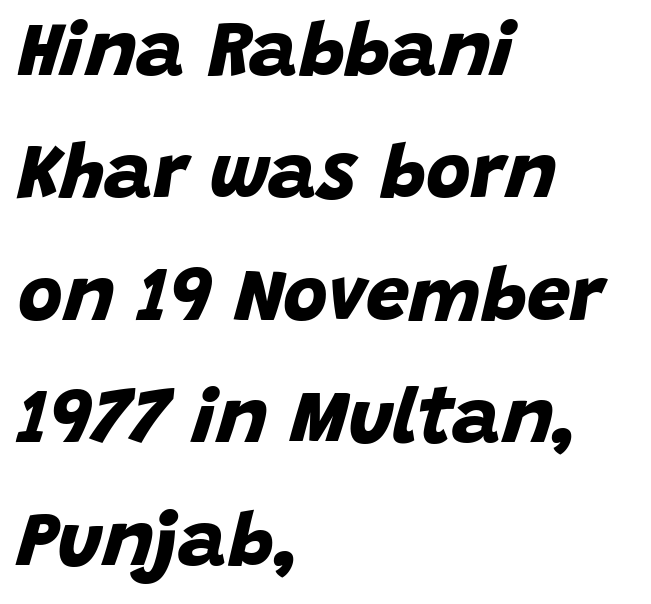
{"serif": "no", "bold": "yes", "weight": "bold", "width": "normal", "stroke_contrast": "low", "x_height": "large", "monospaced": "no", "underline": "no", "align": "left", "line_spacing": "normal", "line_spacing_ratio": 1.59, "letter_spacing": "normal", "letter_spacing_em": 0.0, "glyph_px": 77}
